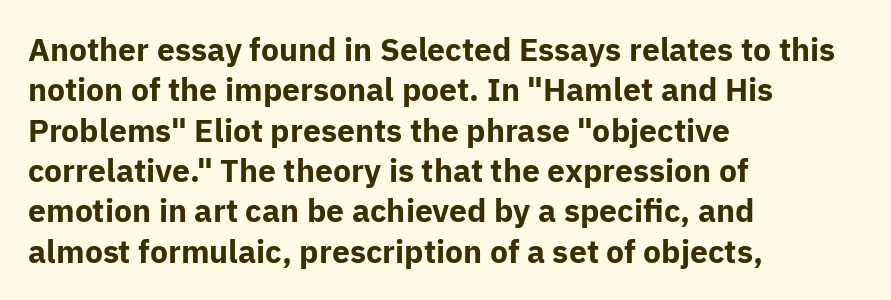
{"serif": "no", "italic": "no", "bold": "yes", "weight": "bold", "width": "normal", "stroke_contrast": "low", "x_height": "medium", "monospaced": "no", "underline": "no", "align": "left", "line_spacing": "normal", "line_spacing_ratio": 1.26, "letter_spacing": "normal", "letter_spacing_em": 0.0, "glyph_px": 32}
